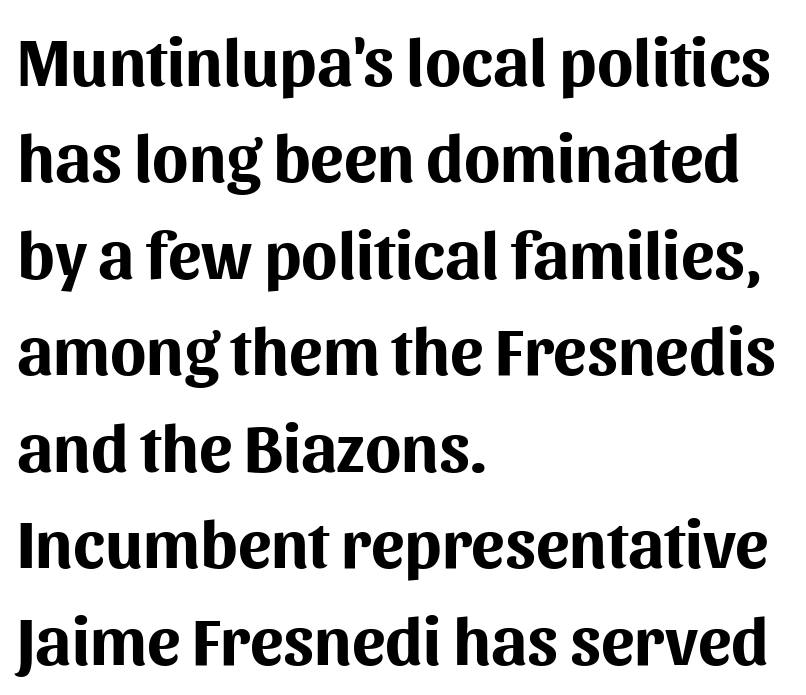
{"serif": "no", "italic": "no", "bold": "yes", "weight": "bold", "width": "normal", "stroke_contrast": "medium", "x_height": "medium", "monospaced": "no", "underline": "no", "align": "left", "line_spacing": "normal", "line_spacing_ratio": 1.44, "letter_spacing": "normal", "letter_spacing_em": 0.0, "glyph_px": 67}
